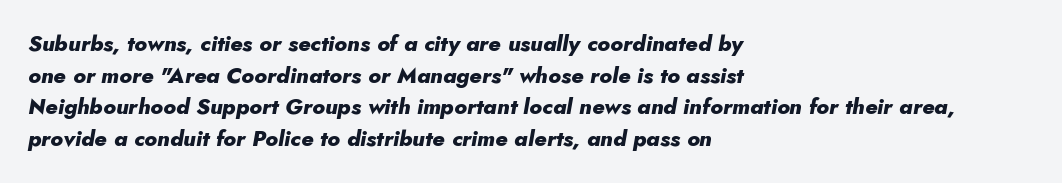
Short note: letters normally spaced. The compositor pushed each line to the left boundary. Descenders hang freely into open space. The rendering uses a moderate line-height, typical for paragraphs. Would a proofreader flag this as italicized? Yes. How heavy is the stroke? Heavy — this is a bold.
